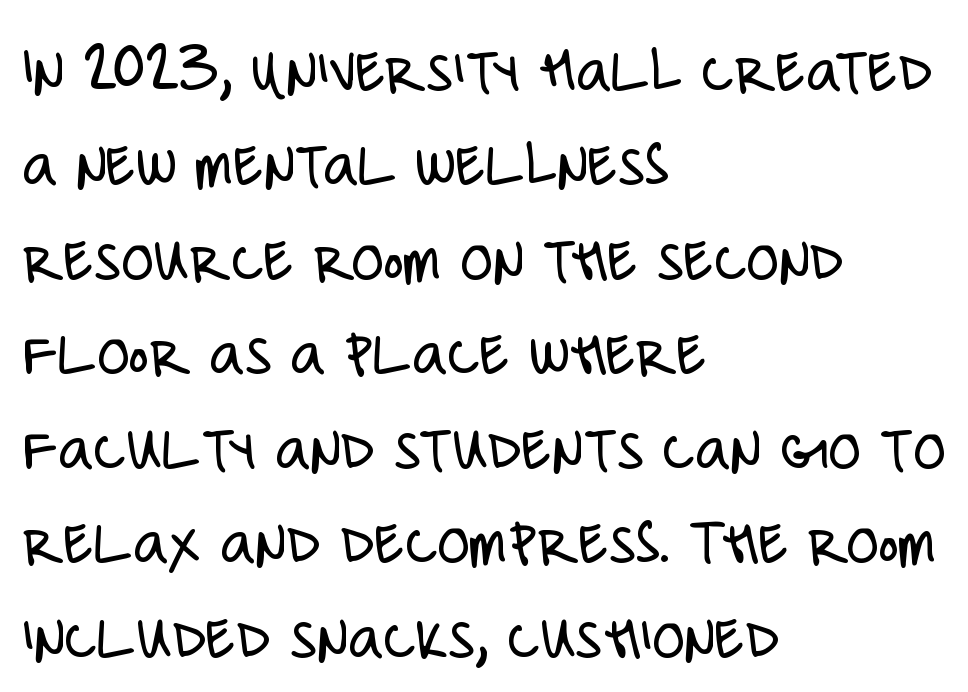
The image shows 67 px light, condensed sans-serif type, upright; set left-aligned, normal line spacing (1.41x), normal letter spacing, not underlined; low stroke contrast and a large x-height.
